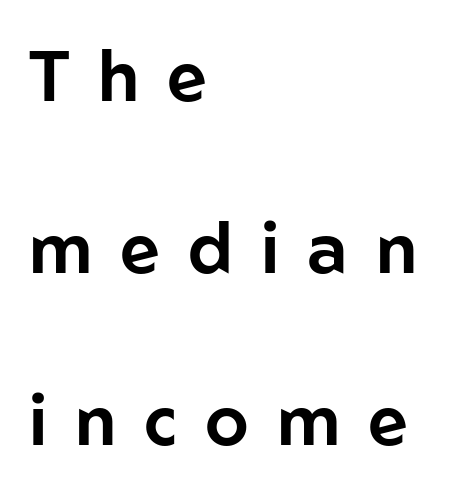
Stroke terminals: plain, sans-serif. The rendering inserts visible extra space after every character. A great deal of white space separates one row of letters from the next. Leftover space on each line is placed entirely after the last word. The letters stand straight up with perfectly vertical stems.
